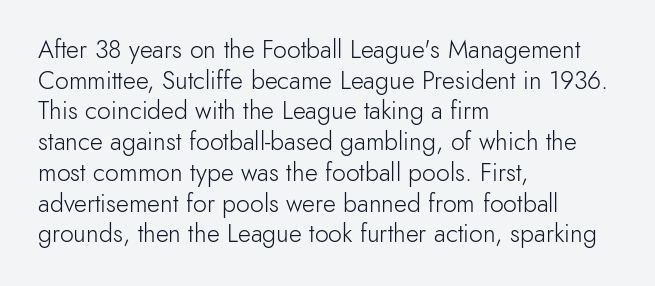
The letters look calm and open, with moderate or lighter stems. Descenders are the only things crossing below the line. Left-aligned paragraph, ragged on the right. Short note: letters normally spaced.
